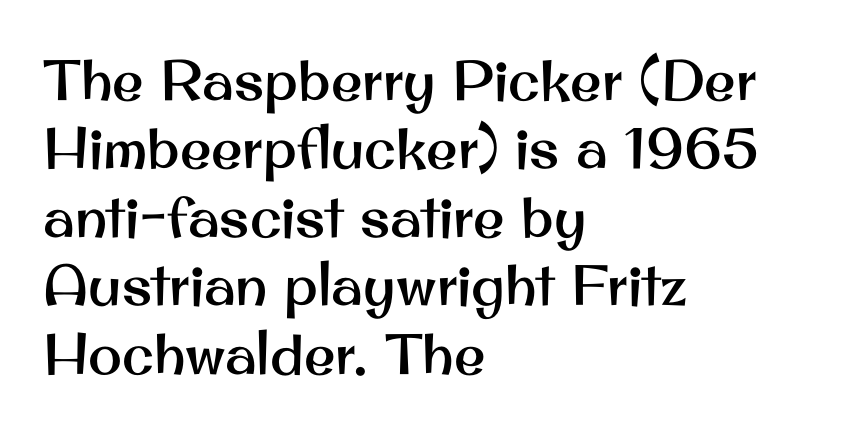
{"serif": "no", "italic": "no", "width": "normal", "stroke_contrast": "medium", "x_height": "small", "monospaced": "no", "underline": "no", "align": "left", "line_spacing_ratio": 1.2, "letter_spacing": "normal", "letter_spacing_em": 0.0, "glyph_px": 57}
